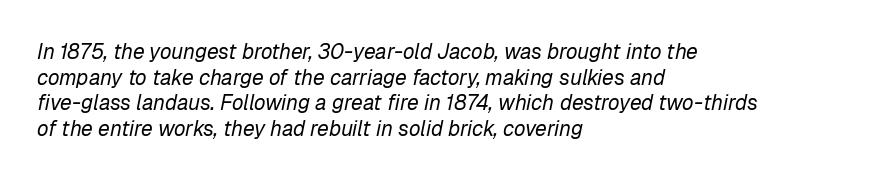
One-word summary of the alignment: left. Would a proofreader flag this as italicized? Yes. No word sits above an underline. No heavy texture on the line: the type isn't bold.
